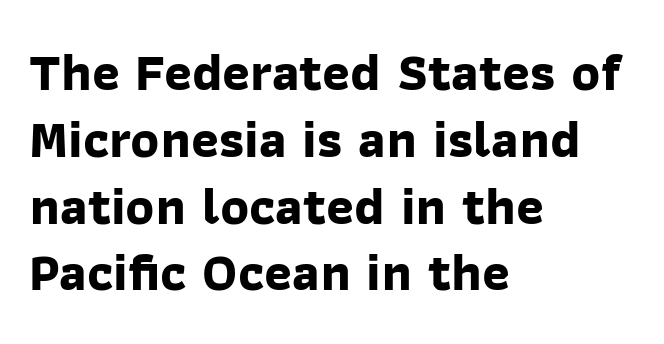
The image shows 53 px bold sans-serif type; set left-aligned, normal line spacing (1.26x), normal letter spacing, not underlined; low stroke contrast and a medium x-height.
